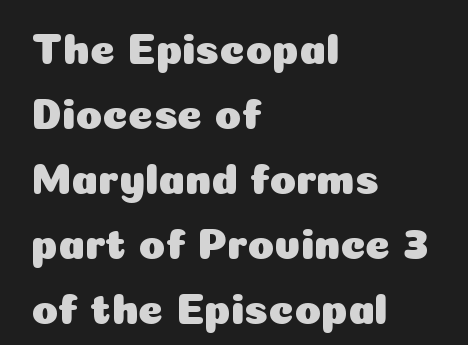
{"serif": "no", "italic": "no", "width": "normal", "stroke_contrast": "low", "x_height": "medium", "monospaced": "no", "underline": "no", "align": "left", "line_spacing": "normal", "line_spacing_ratio": 1.51, "letter_spacing": "normal", "letter_spacing_em": 0.0, "glyph_px": 43}
